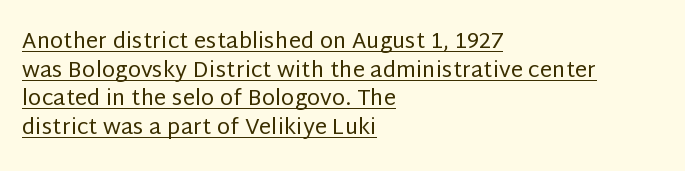
Students, observe the line beneath the letters — that is underlining. Line starts are locked; line ends wander. The vertical gap from one line to the next is medium. The lettering holds an erect, upright posture throughout. The passage shown has conventional tracking throughout. The letters look calm and open, with moderate or lighter stems.
